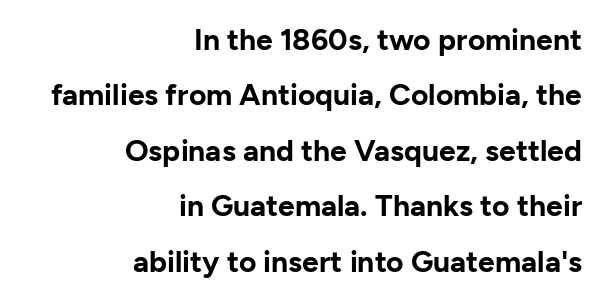
The face used here has the dense, thick strokes of a bold. Note the varied advance widths — an 'i' is clearly narrower than an 'm'. Ascenders rise straight up at ninety degrees. The rendering shows plain stroke endings on the letterforms — a sans-serif design.
